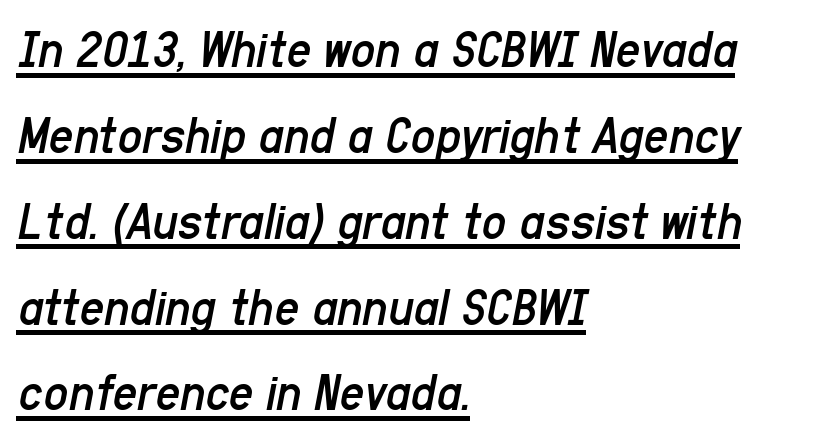
Vertically, the passage feels balanced, rows spaced as you'd expect. Varying glyph widths throughout — classic text-font behaviour. You can tell it's italic because the verticals aren't actually vertical. Beneath each row of characters lies a ruled line.
